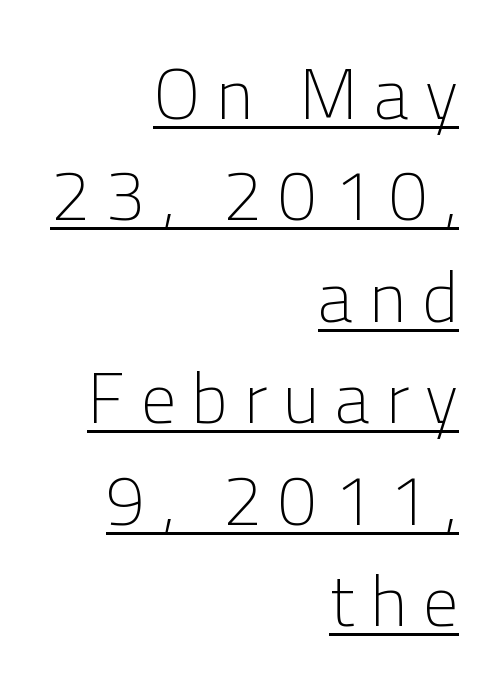
Q: Is the text bold? A: No.
Q: Is the text italic (slanted)? A: No, it is upright.
Q: Is the typeface a serif or a sans-serif typeface? A: Sans-serif.
Q: Is the text underlined? A: Yes.
Q: How is the paragraph aligned? A: Right-aligned.
Q: Is the spacing between letters normal or unusually wide? A: Unusually wide.
Q: Is the spacing between lines tight, normal or loose? A: Normal.
Q: Width (condensed, normal, or wide)? A: Normal.
Q: Stroke contrast? A: Low.
Q: x-height? A: Medium.
Q: Monospaced? A: No.
